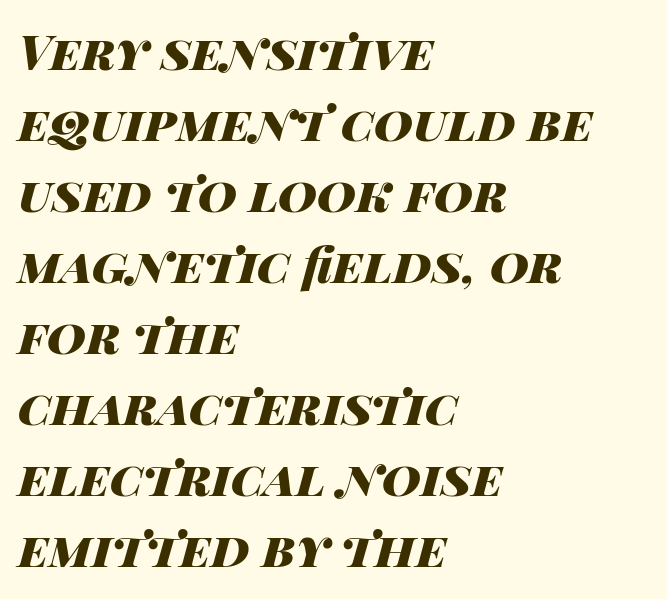
The image shows 48 px heavy, wide type, italic (leaning right); set left-aligned, normal line spacing (1.48x), normal letter spacing, not underlined; high stroke contrast and a large x-height.
